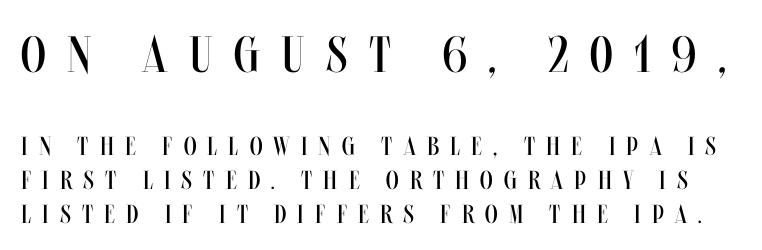
Q: Is the text bold? A: No.
Q: Is the text italic (slanted)? A: No, it is upright.
Q: Is the text underlined? A: No.
Q: Is the spacing between letters normal or unusually wide? A: Unusually wide.
Q: Is the spacing between lines tight, normal or loose? A: Normal.
Q: Which block of text is set in a larger size, the first (top) or the second (bottom)? A: The first (top) one.
Q: Width (condensed, normal, or wide)? A: Condensed.
Q: Stroke contrast? A: Medium.
Q: x-height? A: Large.
Q: Monospaced? A: No.
